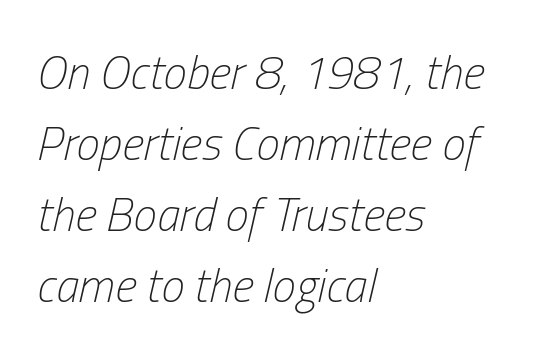
Q: Is the text bold? A: No.
Q: Is the text italic (slanted)? A: Yes, it leans right by about 13 degrees.
Q: Is the text underlined? A: No.
Q: How is the paragraph aligned? A: Left-aligned.
Q: Is the spacing between letters normal or unusually wide? A: Normal.
Q: Is the spacing between lines tight, normal or loose? A: Normal.
Q: Width (condensed, normal, or wide)? A: Condensed.
Q: Stroke contrast? A: Low.
Q: x-height? A: Medium.
Q: Monospaced? A: No.
